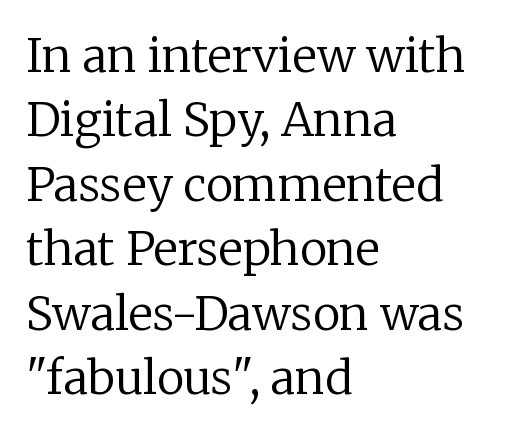
{"serif": "yes", "italic": "no", "bold": "no", "weight": "regular", "width": "normal", "stroke_contrast": "low", "x_height": "medium", "monospaced": "no", "underline": "no", "align": "left", "line_spacing": "normal", "line_spacing_ratio": 1.4, "letter_spacing": "normal", "letter_spacing_em": 0.0, "glyph_px": 46}
